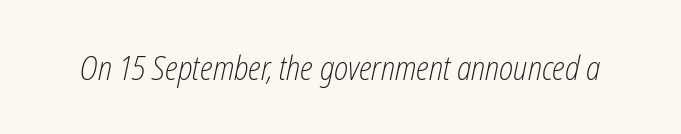
The image shows 33 px light, condensed type, italic (leaning right); set normal letter spacing, not underlined; low stroke contrast and a medium x-height.
